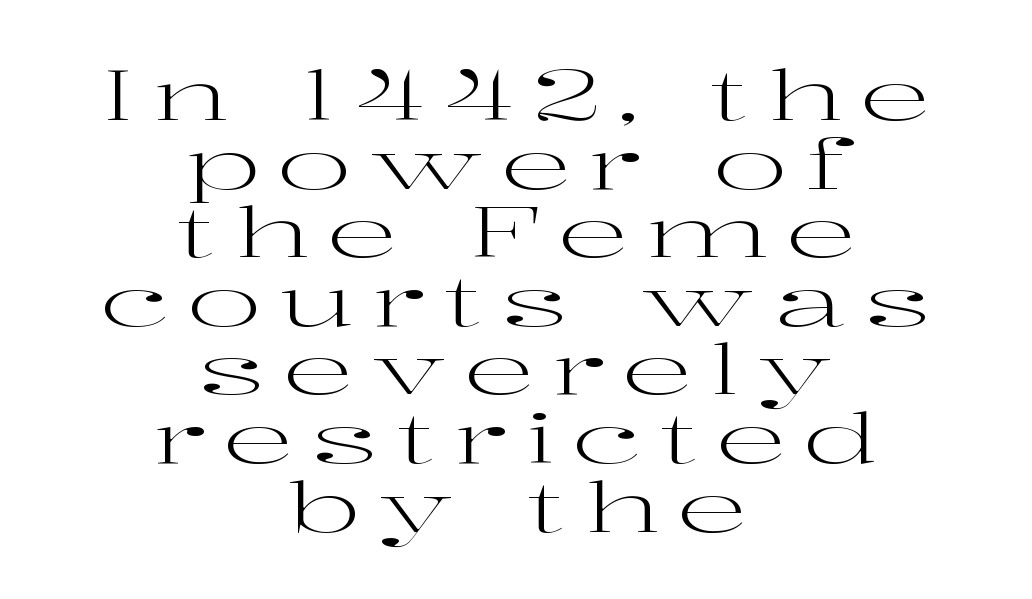
Q: Is the text bold? A: No.
Q: Is the text italic (slanted)? A: No, it is upright.
Q: Is the typeface a serif or a sans-serif typeface? A: Serif.
Q: Is the text underlined? A: No.
Q: How is the paragraph aligned? A: Centered.
Q: Is the spacing between letters normal or unusually wide? A: Unusually wide.
Q: Is the spacing between lines tight, normal or loose? A: Tight.
Q: Width (condensed, normal, or wide)? A: Wide.
Q: Stroke contrast? A: High.
Q: x-height? A: Medium.
Q: Monospaced? A: No.
